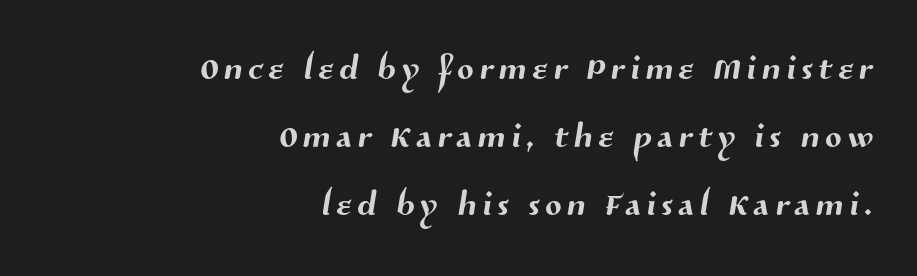
Q: Is the typeface a serif or a sans-serif typeface? A: Sans-serif.
Q: Is the text underlined? A: No.
Q: How is the paragraph aligned? A: Right-aligned.
Q: Is the spacing between lines tight, normal or loose? A: Normal.
Q: Width (condensed, normal, or wide)? A: Normal.
Q: Stroke contrast? A: Medium.
Q: x-height? A: Medium.
Q: Monospaced? A: No.
